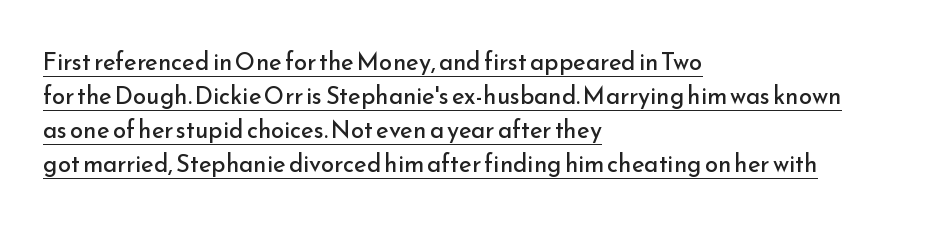
The image shows 24 px text type, upright; set left-aligned, normal line spacing (1.42x), normal letter spacing, underlined.
